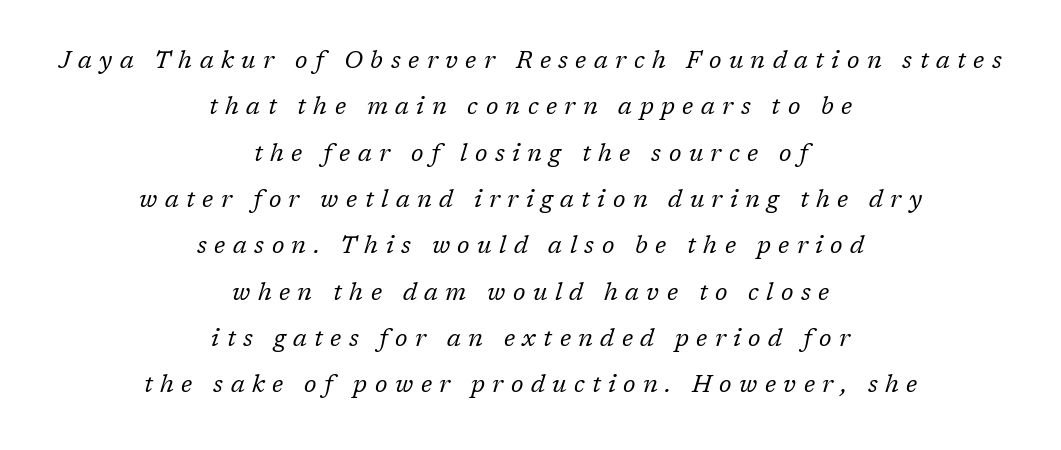
Q: Is the text bold? A: No.
Q: Is the text italic (slanted)? A: Yes, it leans right by about 17 degrees.
Q: Is the text underlined? A: No.
Q: How is the paragraph aligned? A: Centered.
Q: Is the spacing between letters normal or unusually wide? A: Unusually wide.
Q: Is the spacing between lines tight, normal or loose? A: Loose.
